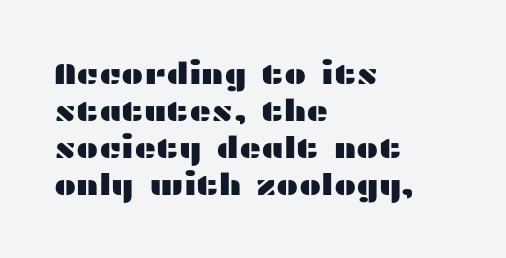
The image shows 30 px wide sans-serif type, upright; set left-aligned, line spacing 1.23x, normal letter spacing, not underlined; medium stroke contrast and a medium x-height.
